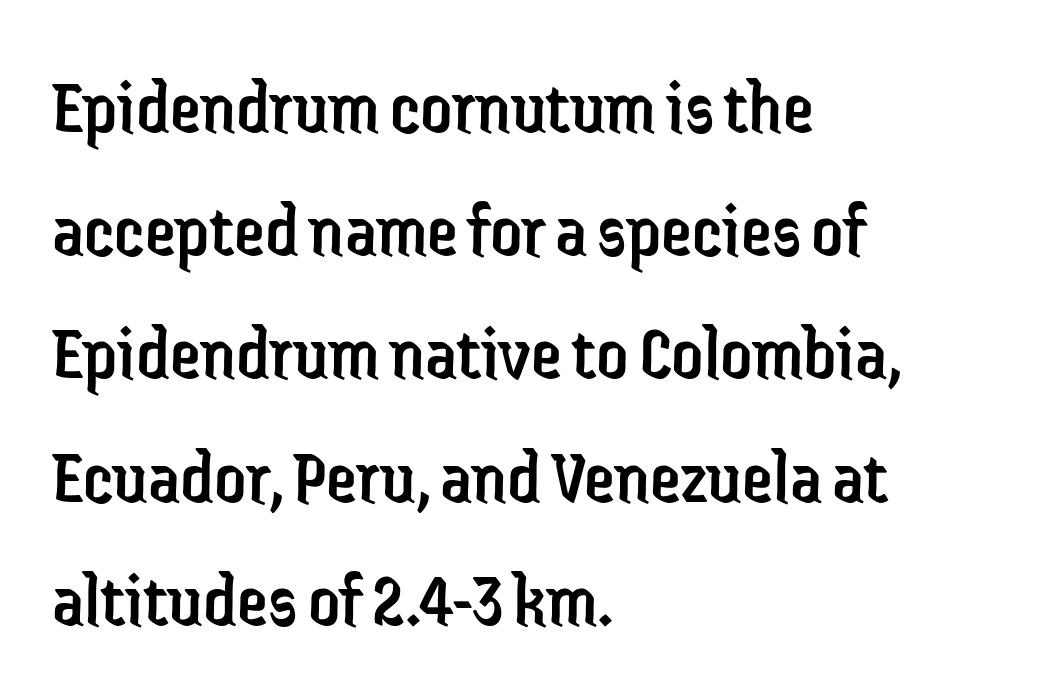
Observe the ordinary spacing: letters are neighbours, not strangers. Each letter's strokes conclude bluntly, with no projecting serifs. The lines in this sample share a left origin and differ only in where they stop. A roman cut, with each character standing at attention.
